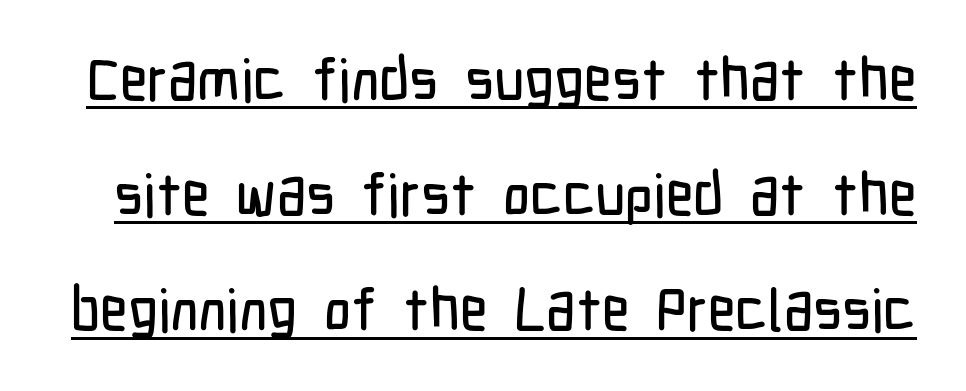
What kind of face is this? One without serifs — a sans. You could call the tracking neutral — neither tight nor loose. The typography opts for an upright posture over an oblique one. Leading: increased. The glyphs are accompanied by a horizontal stroke just below them.
